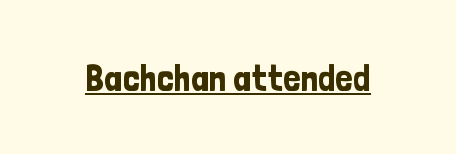
Letterform terminals end flat and unadorned throughout the passage. Rendered with straight, roman letterforms. Between one letter and the next there's only the usual sliver of space. Notice how a bar underscores the lettering throughout. Spacing verdict: proportional, widths tailored to each character.
